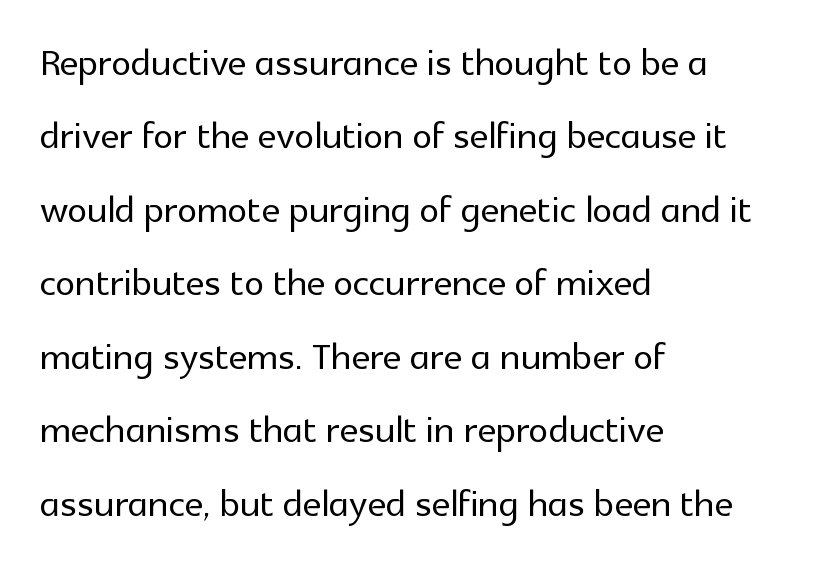
Q: Is the text italic (slanted)? A: No, it is upright.
Q: Is the typeface a serif or a sans-serif typeface? A: Sans-serif.
Q: Is the text underlined? A: No.
Q: How is the paragraph aligned? A: Left-aligned.
Q: Is the spacing between letters normal or unusually wide? A: Normal.
Q: Is the spacing between lines tight, normal or loose? A: Normal.
Q: Width (condensed, normal, or wide)? A: Normal.
Q: x-height? A: Medium.
Q: Monospaced? A: No.
